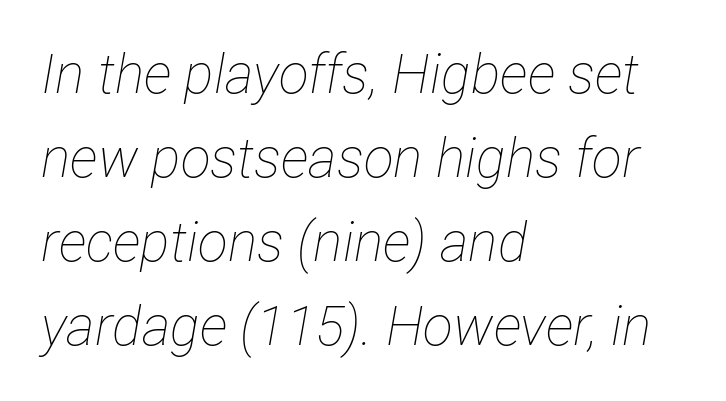
The image shows 55 px thin, condensed type, italic (leaning right); set left-aligned, normal line spacing (1.53x), normal letter spacing, not underlined; low stroke contrast and a medium x-height.
